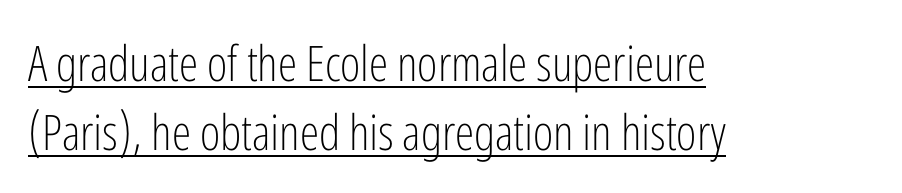
{"serif": "no", "italic": "no", "bold": "no", "weight": "light", "width": "condensed", "stroke_contrast": "low", "x_height": "medium", "monospaced": "no", "underline": "yes", "align": "left", "line_spacing": "normal", "line_spacing_ratio": 1.4, "letter_spacing": "normal", "letter_spacing_em": 0.0, "glyph_px": 49}
